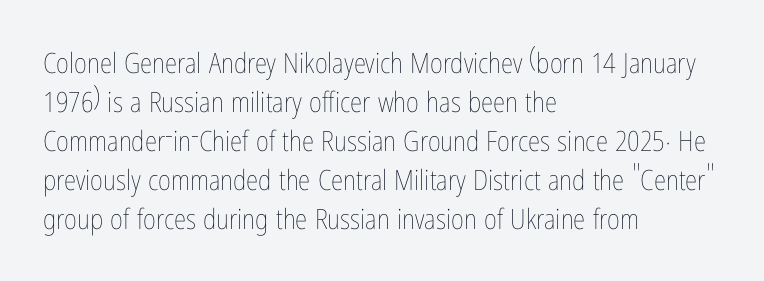
If you measured baseline to baseline, you'd find a middling distance. Weight: not bold — regular or lighter. A typesetter would call this zero additional tracking. No word sits above an underline. Spacing verdict: proportional, widths tailored to each character. Which margin do the lines hug? The left one — the right edge is uneven.
